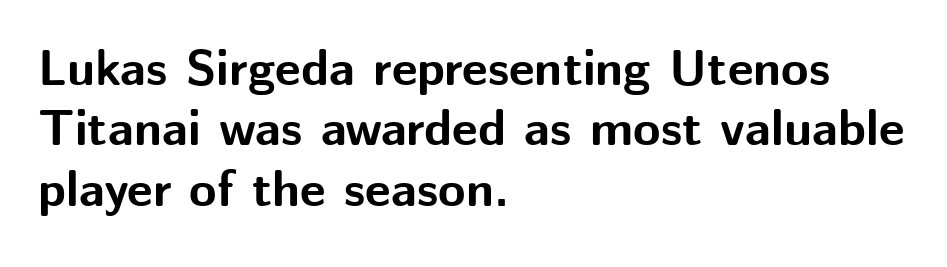
{"serif": "no", "italic": "no", "bold": "yes", "weight": "bold", "width": "normal", "stroke_contrast": "medium", "x_height": "medium", "monospaced": "no", "underline": "no", "align": "left", "line_spacing_ratio": 1.21, "letter_spacing": "normal", "letter_spacing_em": 0.0, "glyph_px": 50}
